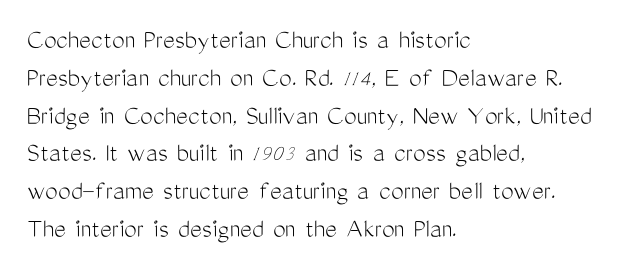
Vertical spacing — default. Is this a fixed-width face? No — the glyphs have proportional, varying widths. Letterform terminals end flat and unadorned throughout the passage. Line beginnings align vertically; line endings do not. Quick note: underline off. The typeface has the unassuming heft of standard copy or less.
